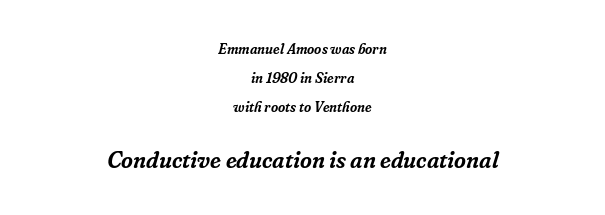
Q: Is the text italic (slanted)? A: Yes, it leans right by about 16 degrees.
Q: Is the text underlined? A: No.
Q: How is the paragraph aligned? A: Centered.
Q: Is the spacing between letters normal or unusually wide? A: Normal.
Q: Is the spacing between lines tight, normal or loose? A: Loose.
Q: Which block of text is set in a larger size, the first (top) or the second (bottom)? A: The second (bottom) one.
